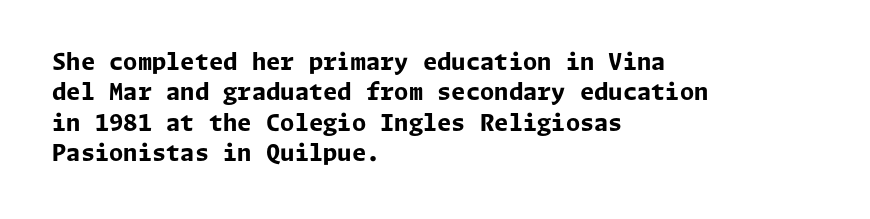
The image shows 23 px bold type, upright; set left-aligned, normal line spacing (1.32x), normal letter spacing, not underlined.
